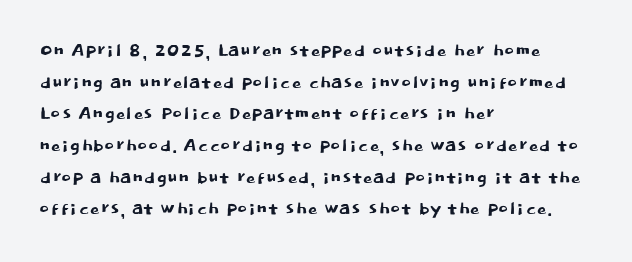
The image shows 24 px text type, upright; set left-aligned, normal line spacing (1.32x), normal letter spacing, not underlined.
